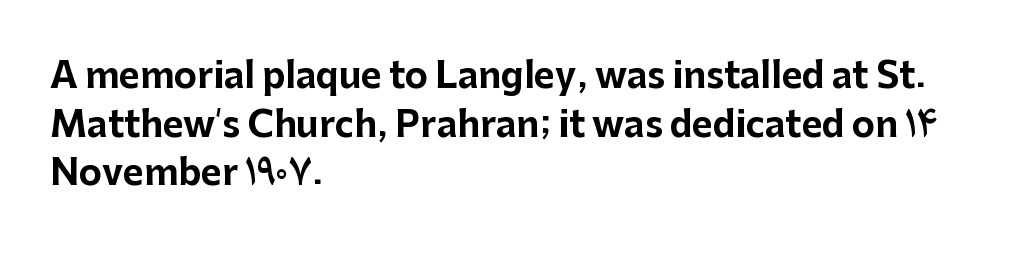
The letters sit at their default tracking, neither squeezed nor spread. The lines sit at an ordinary, default distance from one another. On the weight axis this lands at bold, roughly 700. The characters display no serif detailing; their extremities are plain. Character widths vary here, with narrow letters taking less room than wide ones. When letters stand straight like this, we call the style roman or upright.
